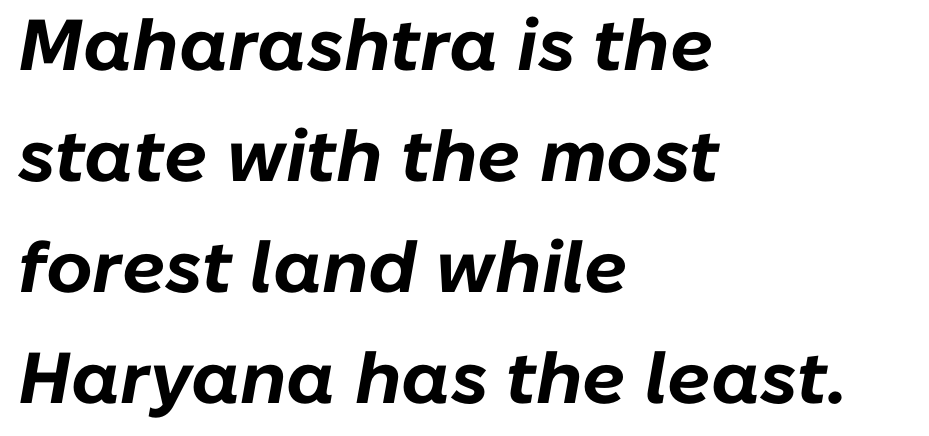
The image shows 72 px bold type, italic (leaning right); set left-aligned, normal line spacing (1.54x), normal letter spacing, not underlined; low stroke contrast and a medium x-height.
